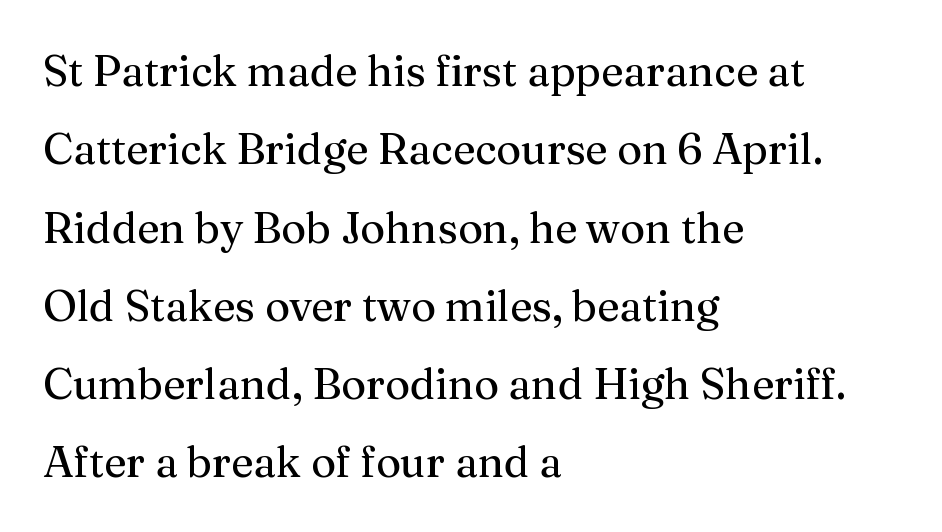
The passage shown is not underscored anywhere. Here the designer chose a conventional face with non-uniform glyph widths. Style check: upright. These lines are composed in type with serifs. Characters follow at the spacing the type designer built in.
